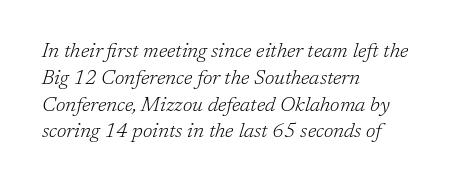
The image shows 20 px text type, italic (leaning right); set left-aligned, normal line spacing (1.34x), normal letter spacing, not underlined.
